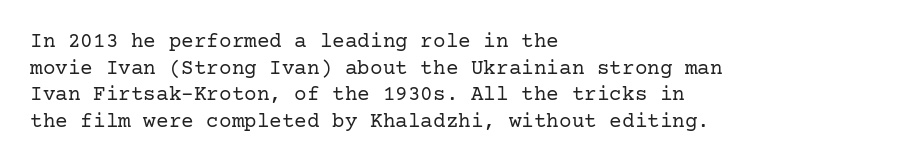
The image shows 21 px text type, upright; set left-aligned, normal line spacing (1.27x), normal letter spacing, not underlined.
